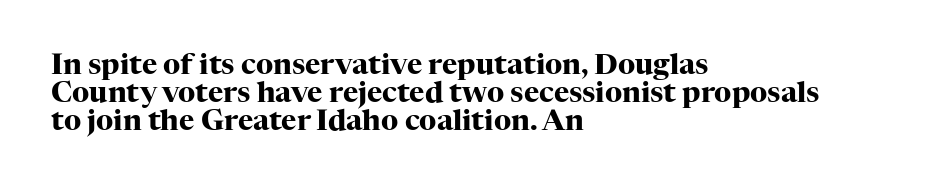
Q: Is the text bold? A: Yes.
Q: Is the text italic (slanted)? A: No, it is upright.
Q: Is the typeface a serif or a sans-serif typeface? A: Serif.
Q: Is the text underlined? A: No.
Q: How is the paragraph aligned? A: Left-aligned.
Q: Is the spacing between letters normal or unusually wide? A: Normal.
Q: Is the spacing between lines tight, normal or loose? A: Tight.
Q: Width (condensed, normal, or wide)? A: Normal.
Q: Stroke contrast? A: High.
Q: x-height? A: Medium.
Q: Monospaced? A: No.
